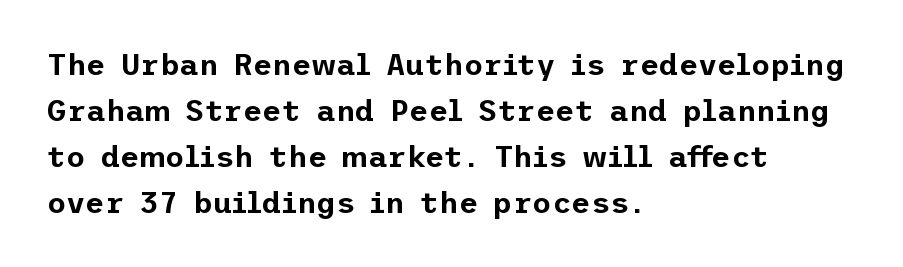
{"serif": "no", "italic": "no", "width": "normal", "stroke_contrast": "low", "x_height": "medium", "underline": "no", "align": "left", "line_spacing": "normal", "line_spacing_ratio": 1.53, "letter_spacing": "normal", "letter_spacing_em": 0.0, "glyph_px": 30}
